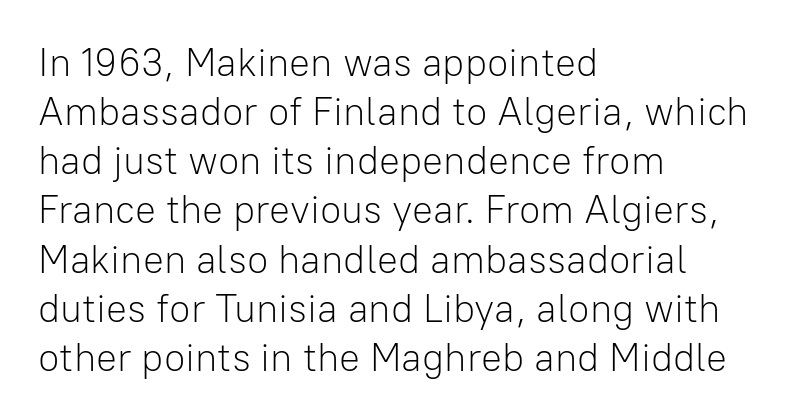
The image shows 39 px light sans-serif type, upright; set left-aligned, normal line spacing (1.26x), normal letter spacing, not underlined; low stroke contrast and a medium x-height.
